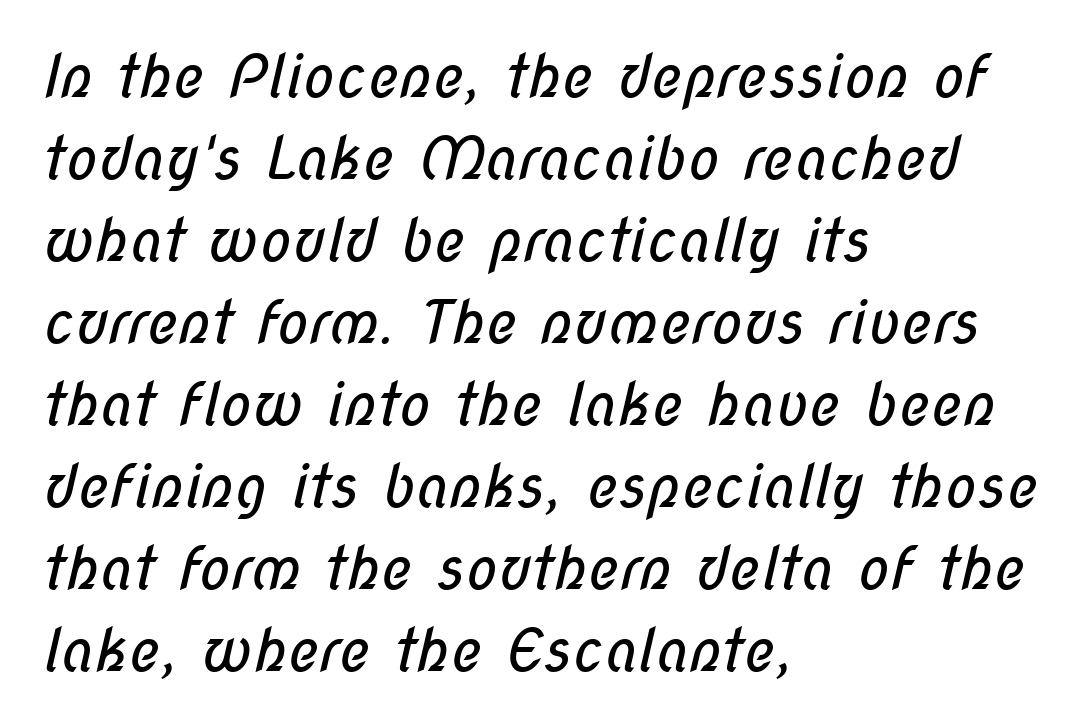
The image shows 59 px regular-weight, condensed sans-serif type; set left-aligned, normal line spacing (1.39x), normal letter spacing, not underlined; low stroke contrast and a medium x-height.
